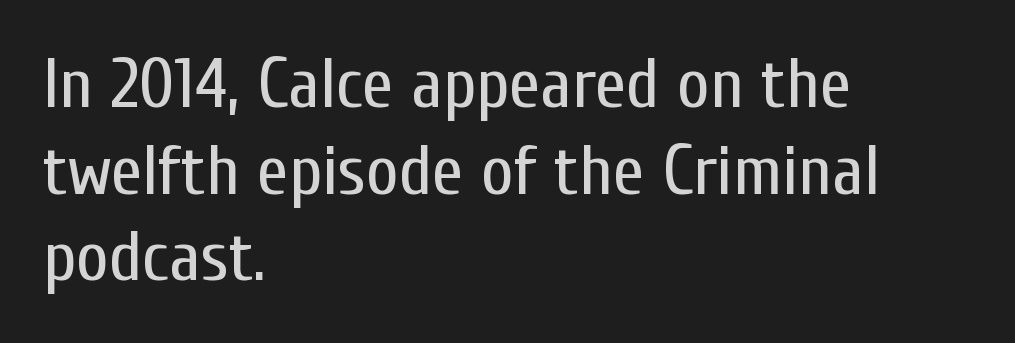
{"serif": "no", "italic": "no", "bold": "no", "weight": "regular", "width": "condensed", "stroke_contrast": "low", "x_height": "medium", "monospaced": "no", "underline": "no", "align": "left", "line_spacing_ratio": 1.22, "letter_spacing": "normal", "letter_spacing_em": 0.0, "glyph_px": 71}
